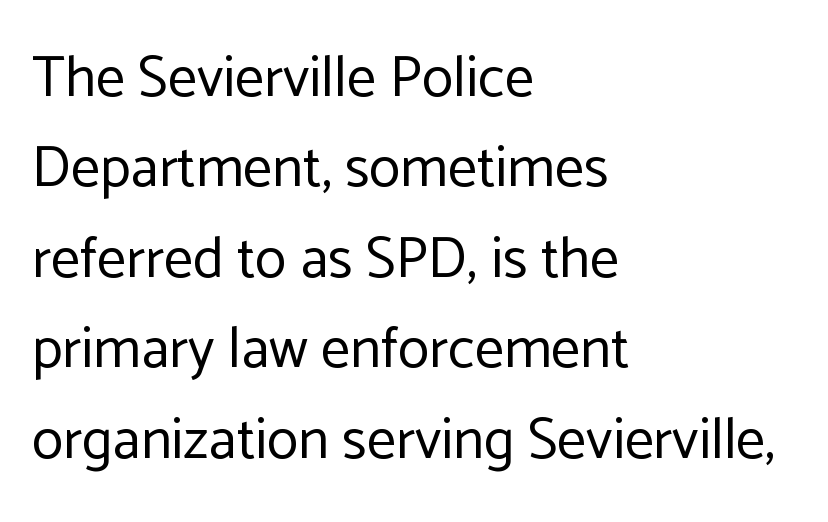
The image shows 58 px regular-weight sans-serif type, upright; set left-aligned, normal line spacing (1.56x), normal letter spacing, not underlined; low stroke contrast and a medium x-height.
